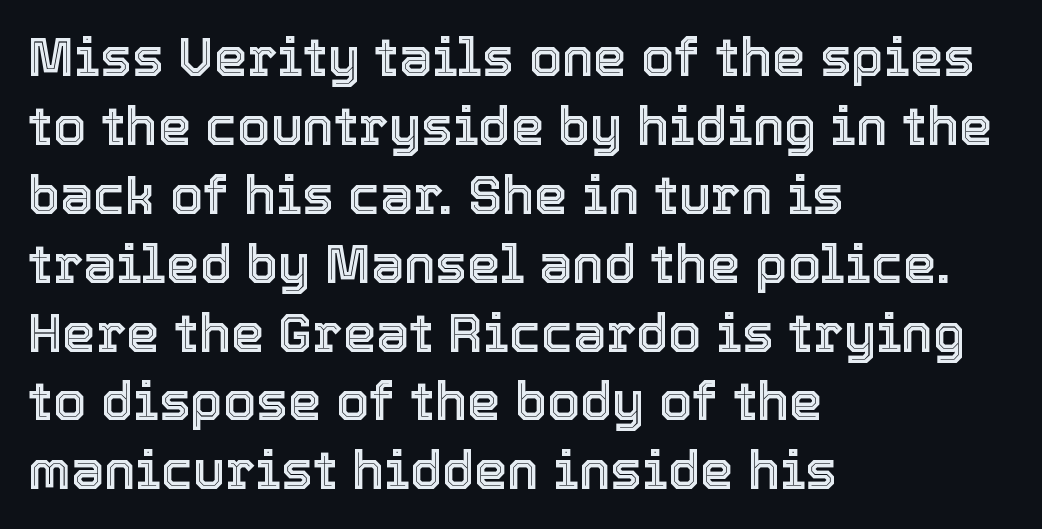
The rendering uses a moderate line-height, typical for paragraphs. You could not count columns in this text — the font is proportionally spaced. Unlike italic type, these characters show no tilt at all. The passage is arranged the way most books set body copy — flush left. Anything drawn beneath the words? Only blank space. Glyph-to-glyph distance matches everyday printed text.
